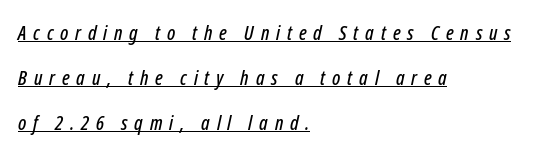
{"italic": "yes", "lean": "right", "slant_degrees": 12, "underline": "yes", "align": "left", "line_spacing": "loose", "line_spacing_ratio": 2.25, "letter_spacing": "wide", "letter_spacing_em": 0.34, "glyph_px": 20}
